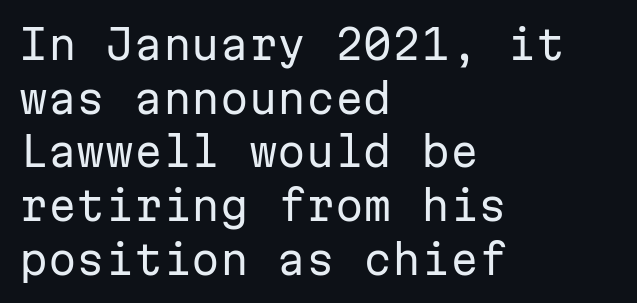
The typesetting does not lean heavy: it is not bold. Posture: upright roman. Does the copy run flush right? No — it runs flush left. To sum up the face: it is a sans, with no serifs. These lines are rendered in a fixed-pitch font. Underlining? Definitely not there.
